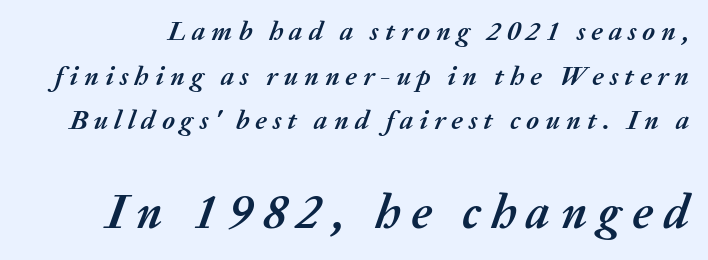
{"italic": "yes", "lean": "right", "slant_degrees": 20, "bold": "yes", "weight": "semibold", "width": "normal", "stroke_contrast": "medium", "x_height": "medium", "monospaced": "no", "underline": "no", "line_spacing": "normal", "line_spacing_ratio": 1.65, "letter_spacing": "wide", "letter_spacing_em": 0.22, "larger_block": "second", "size_ratio": 1.78, "glyph_px": 48}
